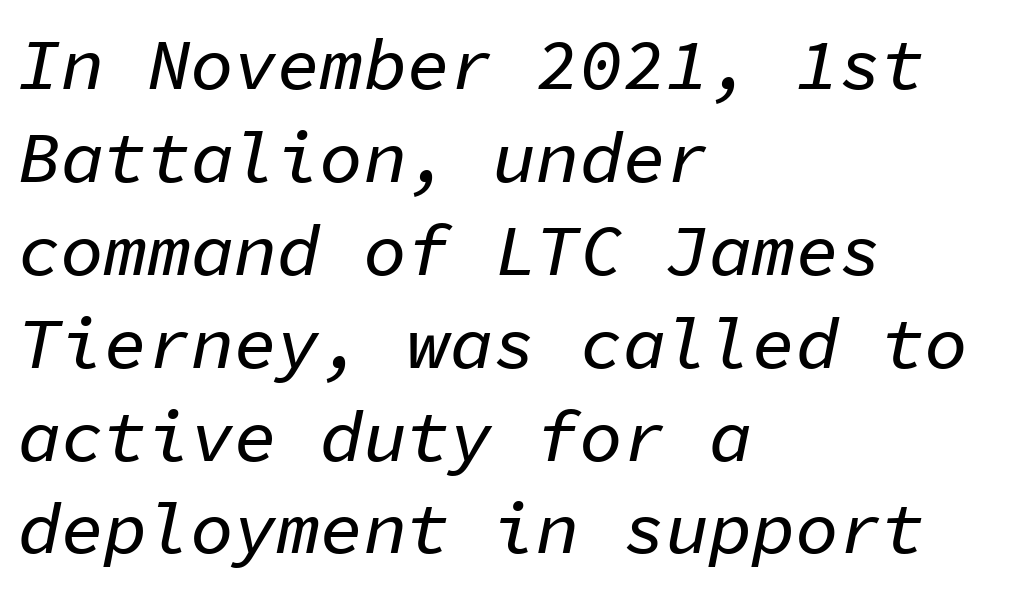
The image shows 72 px text type, italic (leaning right), monospaced; set left-aligned, normal line spacing (1.29x), normal letter spacing, not underlined; low stroke contrast and a medium x-height.
